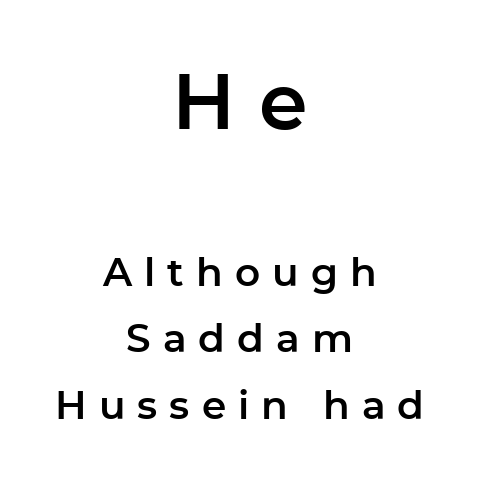
Unlike a traditional serif, this face leaves its strokes unadorned. It's the straight-up-and-down kind of type. The letters are spread apart with noticeably loose tracking. The strip under each line holds only bare page. These two chunks differ in scale, with the top chunk taking the larger measure.
